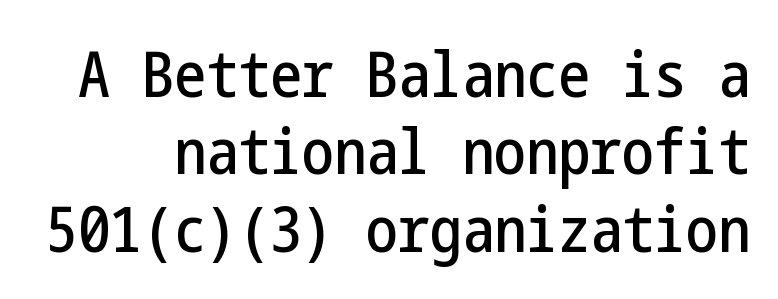
Each row of text sits above clean, open space. The gaps between neighbouring characters are ordinary and unremarkable. Style check: upright. I'd call this a sans setting — the letters go barefoot.
